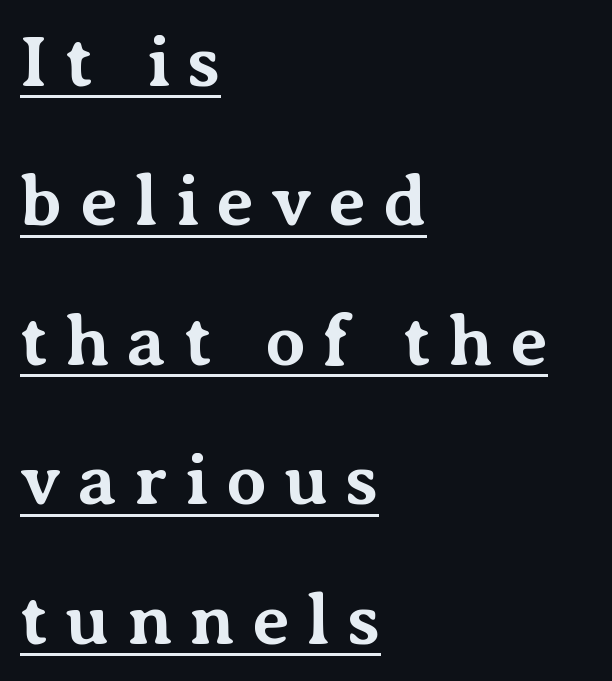
The image shows 73 px bold serif type, upright; set left-aligned, loose line spacing (1.91x), unusually wide letter spacing (+0.23 em), underlined; medium stroke contrast and a medium x-height.
